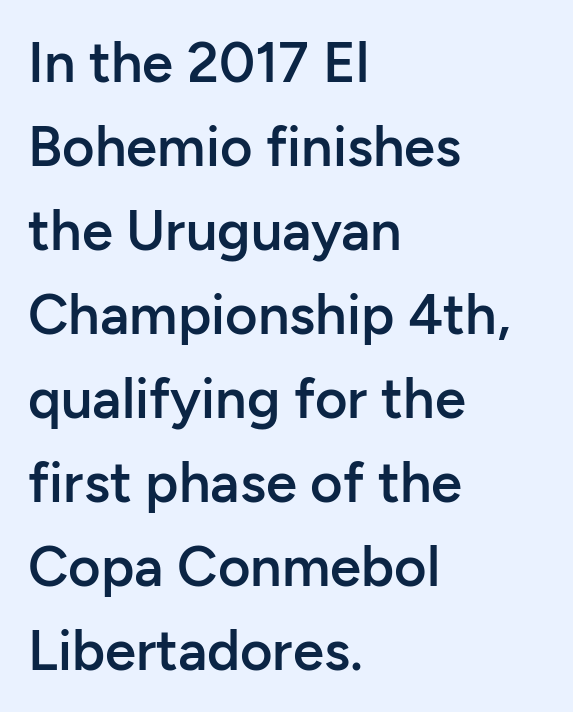
Q: Is the text bold? A: Semi-bold.
Q: Is the text italic (slanted)? A: No, it is upright.
Q: Is the typeface a serif or a sans-serif typeface? A: Sans-serif.
Q: Is the text underlined? A: No.
Q: How is the paragraph aligned? A: Left-aligned.
Q: Is the spacing between letters normal or unusually wide? A: Normal.
Q: Is the spacing between lines tight, normal or loose? A: Normal.
Q: Width (condensed, normal, or wide)? A: Normal.
Q: Stroke contrast? A: Low.
Q: x-height? A: Medium.
Q: Monospaced? A: No.
